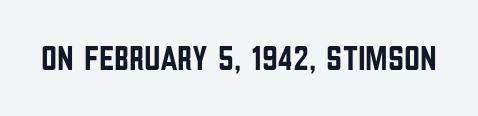
{"serif": "no", "italic": "no", "width": "condensed", "stroke_contrast": "low", "x_height": "large", "monospaced": "no", "underline": "no", "letter_spacing": "normal", "letter_spacing_em": 0.0, "glyph_px": 35}
